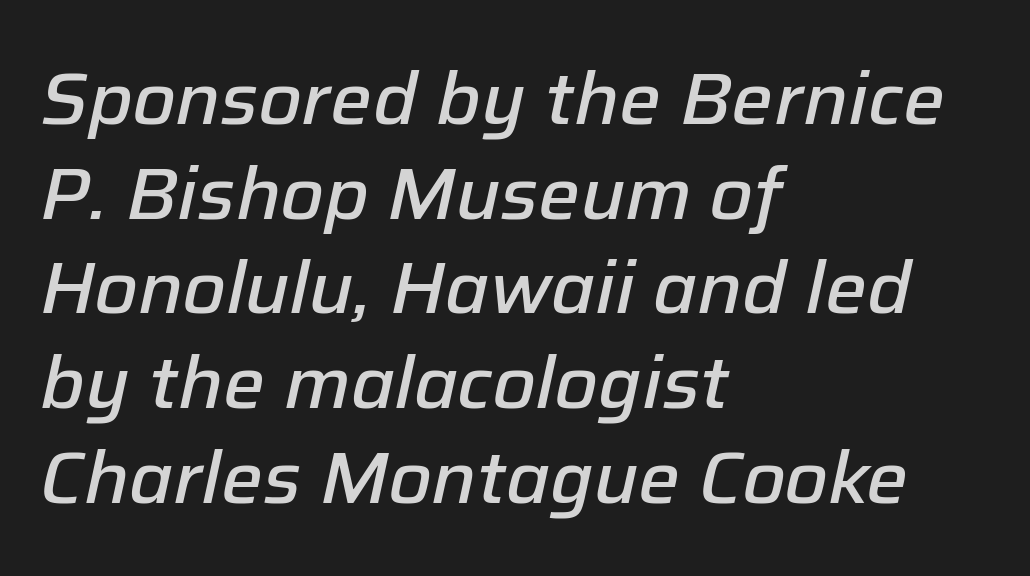
{"italic": "yes", "lean": "right", "slant_degrees": 12, "bold": "semi", "weight": "semibold", "width": "normal", "stroke_contrast": "low", "x_height": "medium", "monospaced": "no", "underline": "no", "align": "left", "line_spacing": "normal", "line_spacing_ratio": 1.28, "letter_spacing": "normal", "letter_spacing_em": 0.0, "glyph_px": 74}
